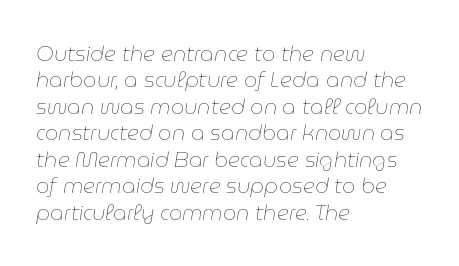
The image shows 21 px text type, italic (leaning right); set left-aligned, normal line spacing (1.26x), normal letter spacing, not underlined.
